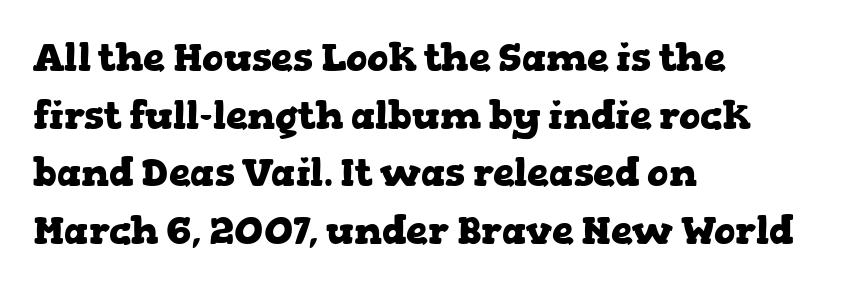
The image shows 39 px heavy, wide serif type, upright; set left-aligned, normal line spacing (1.48x), normal letter spacing, not underlined; low stroke contrast and a medium x-height.
